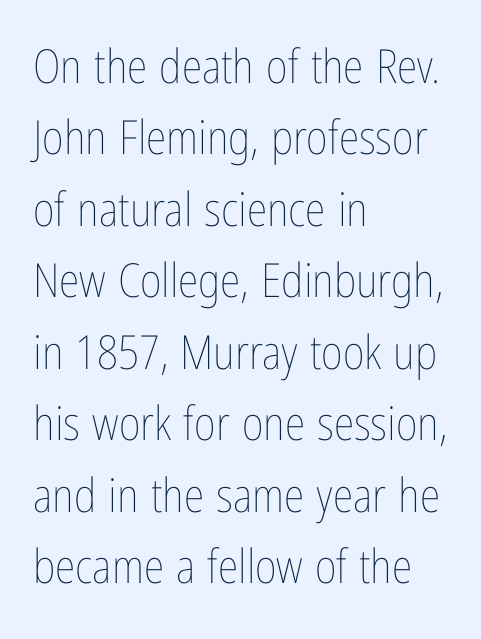
No italicization has been applied; the sample stays upright. Stroke mass is kept to a normal reading level or below. A typesetter would call this leading conventional body-copy spacing. The baseline area is clear. Looks like regular typesetting: each glyph gets only the width it needs. Visually the block forms a straight wall on the left and a jagged coastline on the right.
